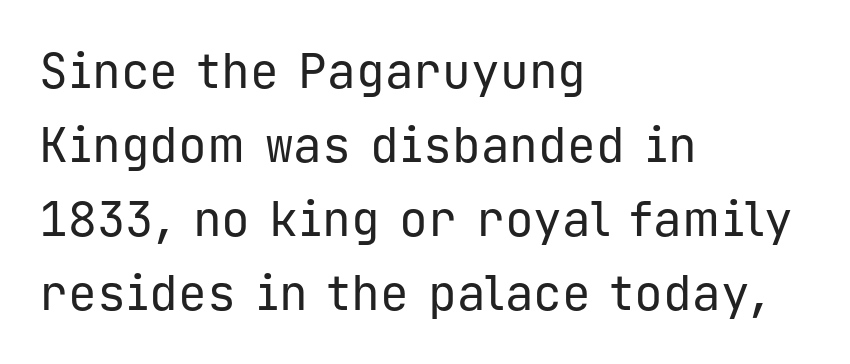
Q: Is the text bold? A: No.
Q: Is the text italic (slanted)? A: No, it is upright.
Q: Is the typeface a serif or a sans-serif typeface? A: Sans-serif.
Q: Is the text underlined? A: No.
Q: How is the paragraph aligned? A: Left-aligned.
Q: Is the spacing between letters normal or unusually wide? A: Normal.
Q: Is the spacing between lines tight, normal or loose? A: Normal.
Q: Width (condensed, normal, or wide)? A: Normal.
Q: Stroke contrast? A: Low.
Q: x-height? A: Medium.
Q: Monospaced? A: Yes.
